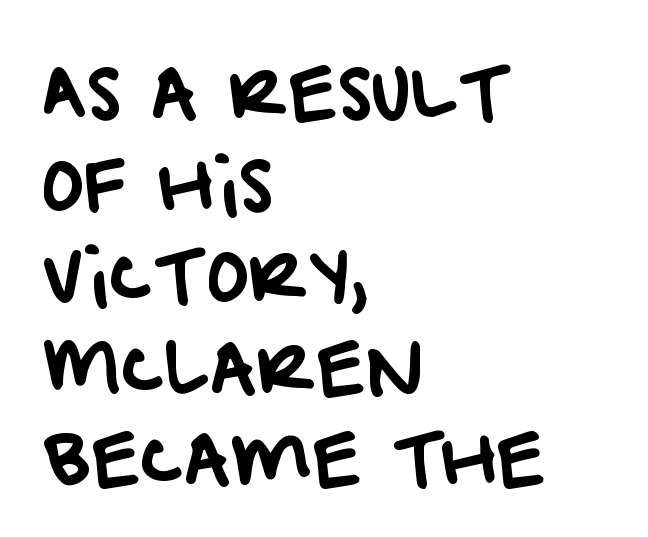
{"serif": "no", "width": "normal", "stroke_contrast": "low", "x_height": "large", "monospaced": "no", "underline": "no", "align": "left", "line_spacing": "normal", "line_spacing_ratio": 1.29, "letter_spacing": "normal", "letter_spacing_em": 0.0, "glyph_px": 71}
